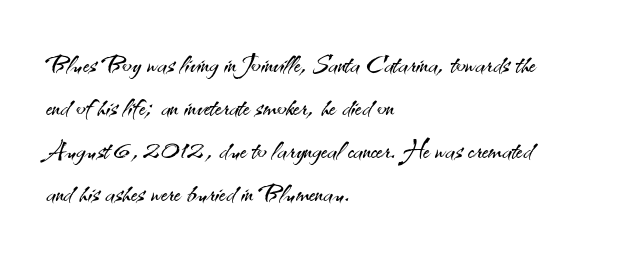
The image shows 35 px light sans-serif type; set left-aligned, line spacing 1.23x, normal letter spacing, not underlined; medium stroke contrast and a small x-height.
